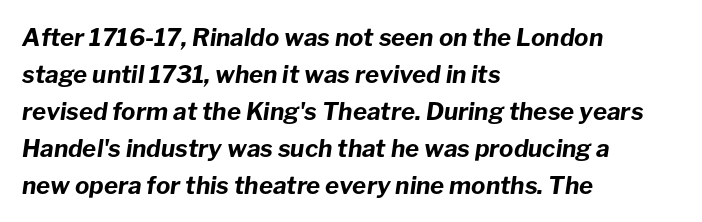
Q: Is the text bold? A: Yes.
Q: Is the text italic (slanted)? A: Yes, it leans right by about 8 degrees.
Q: Is the text underlined? A: No.
Q: How is the paragraph aligned? A: Left-aligned.
Q: Is the spacing between letters normal or unusually wide? A: Normal.
Q: Is the spacing between lines tight, normal or loose? A: Normal.
